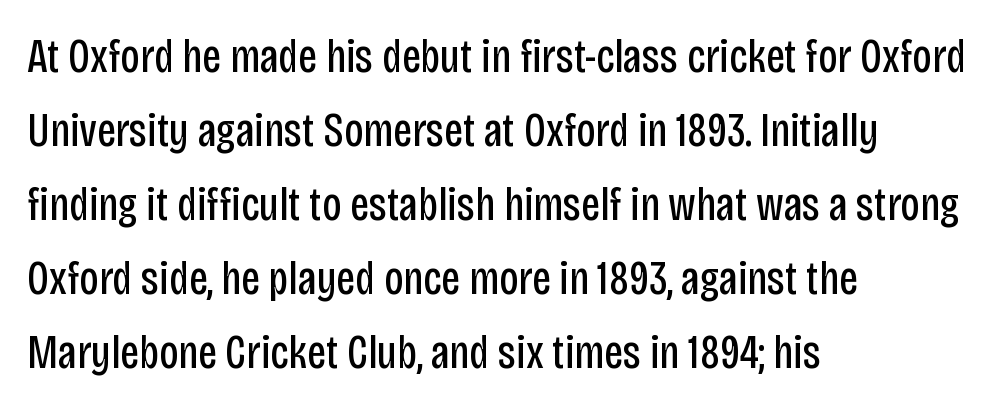
The image shows 48 px regular-weight, condensed sans-serif type, upright; set left-aligned, normal line spacing (1.54x), normal letter spacing, not underlined; low stroke contrast and a large x-height.
